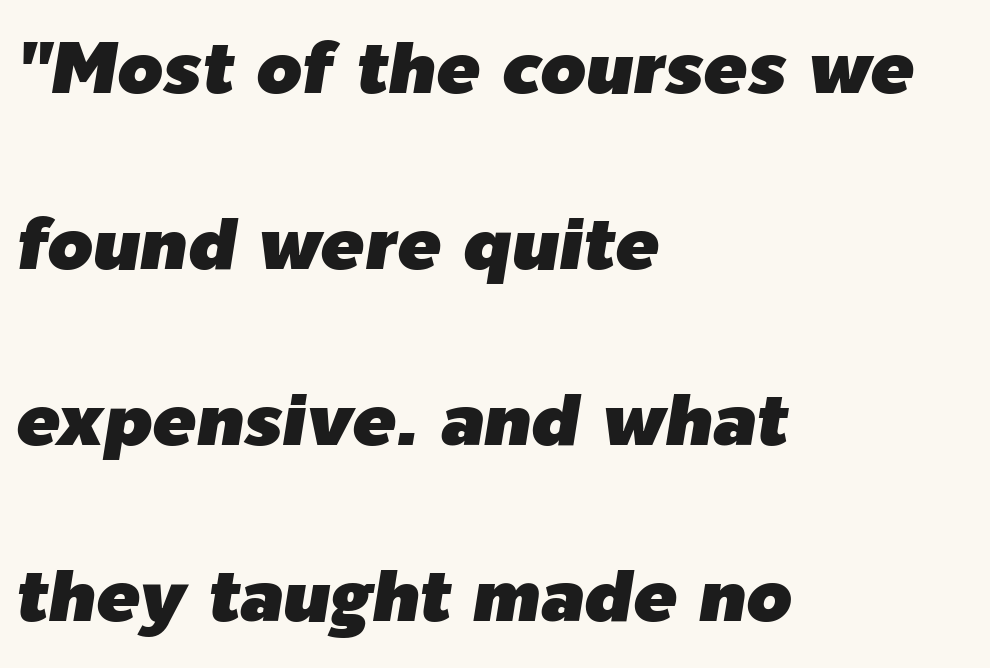
The image shows 73 px text type, italic (leaning right); set left-aligned, loose line spacing (2.41x), normal letter spacing, not underlined; low stroke contrast and a medium x-height.
